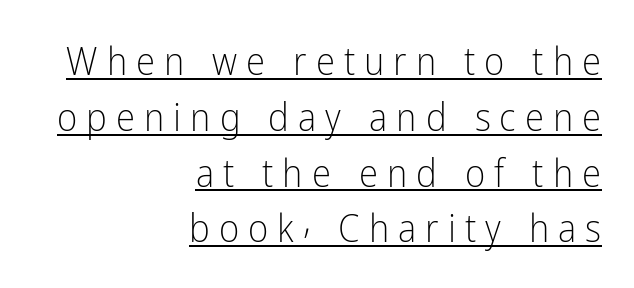
No italicization has been applied; the sample stays upright. Each new line begins a customary step beneath the previous one. The rendered words wear a rule along their underside. In terms of letterform style, serifs are entirely absent.
